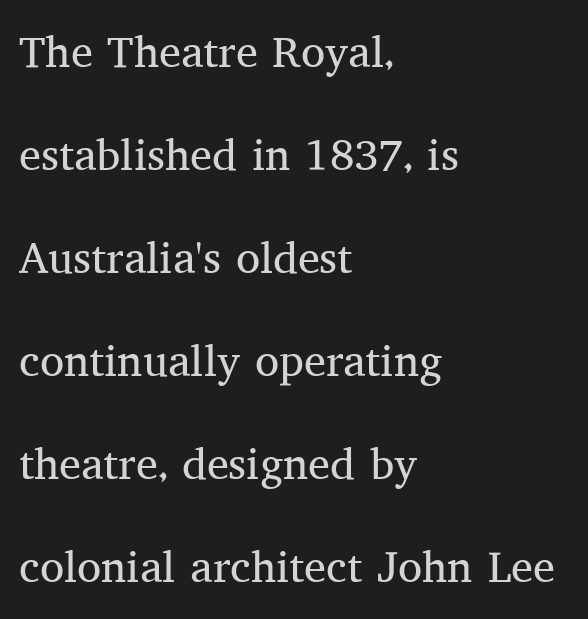
Compared with a typical body face, this is equally light or lighter still. Interline gaps are noticeably wide in this sample. Standard letterfit; no display-style spreading of the glyphs. The specimen omits any rule beneath the text block's lines. The lettering holds an erect, upright posture throughout.
